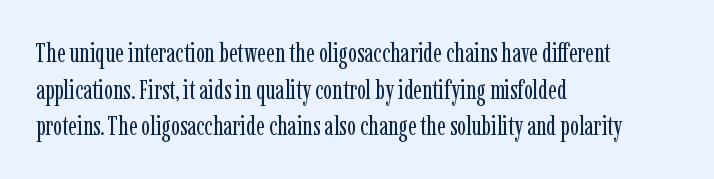
{"italic": "no", "bold": "no", "underline": "no", "align": "left", "line_spacing": "normal", "line_spacing_ratio": 1.36, "letter_spacing": "normal", "letter_spacing_em": 0.0, "glyph_px": 27}
